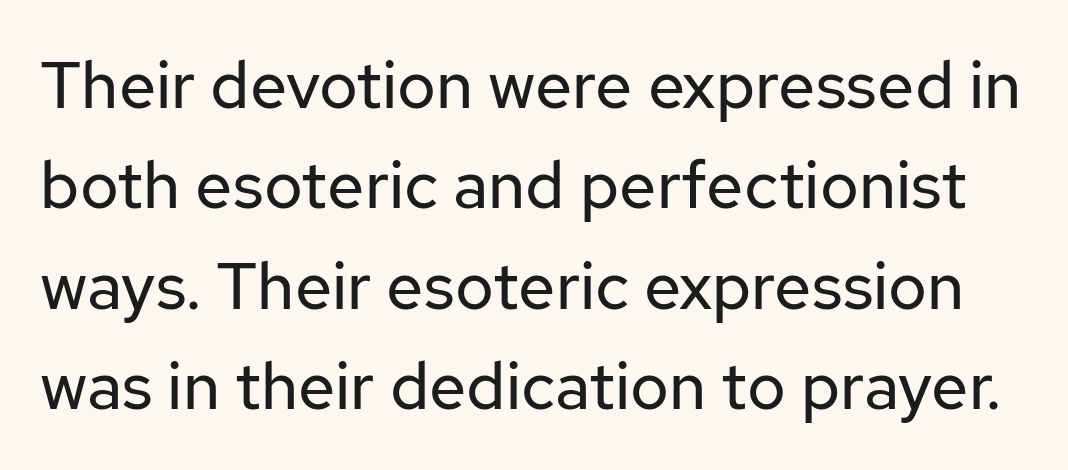
{"serif": "no", "italic": "no", "bold": "no", "weight": "regular", "width": "normal", "stroke_contrast": "low", "x_height": "medium", "monospaced": "no", "underline": "no", "line_spacing": "normal", "line_spacing_ratio": 1.52, "letter_spacing": "normal", "letter_spacing_em": 0.0, "glyph_px": 66}
